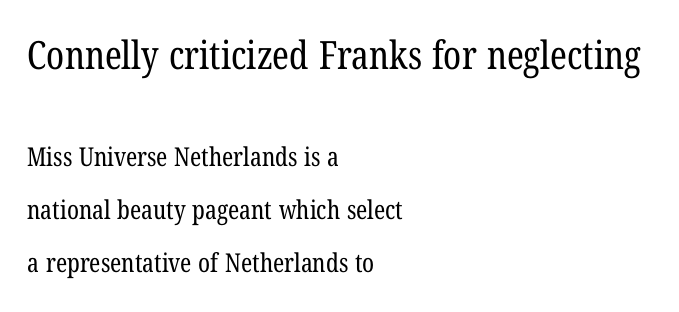
{"serif": "yes", "bold": "no", "weight": "regular", "width": "condensed", "stroke_contrast": "low", "x_height": "medium", "monospaced": "no", "underline": "no", "align": "left", "line_spacing": "loose", "line_spacing_ratio": 2.04, "letter_spacing": "normal", "letter_spacing_em": 0.0, "larger_block": "first", "size_ratio": 1.5, "glyph_px": 39}
